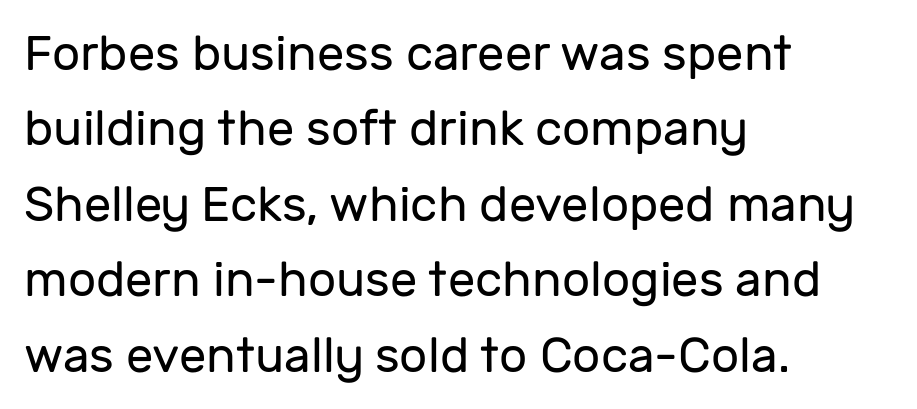
{"serif": "no", "italic": "no", "bold": "no", "weight": "regular", "width": "normal", "stroke_contrast": "low", "x_height": "medium", "monospaced": "no", "underline": "no", "align": "left", "line_spacing": "normal", "line_spacing_ratio": 1.54, "letter_spacing": "normal", "letter_spacing_em": 0.0, "glyph_px": 49}
